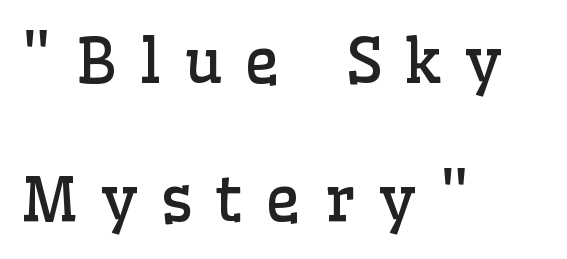
Are there feet on the stems? There are — it's a serif. Compared with a centered layout, this one pins lines to the left instead. The axis of the letterforms is exactly vertical. Reading down the column, the eye jumps a long way to each next line. The typesetting does not lean heavy: it is not bold. The area under the type is left untouched.
